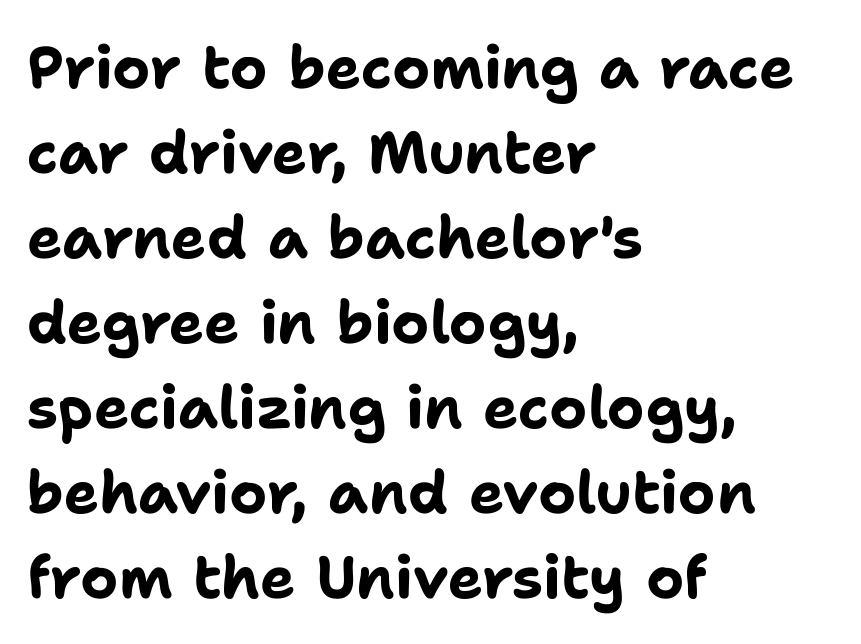
The image shows 59 px bold sans-serif type, upright; set left-aligned, normal line spacing (1.44x), normal letter spacing, not underlined; low stroke contrast and a medium x-height.
